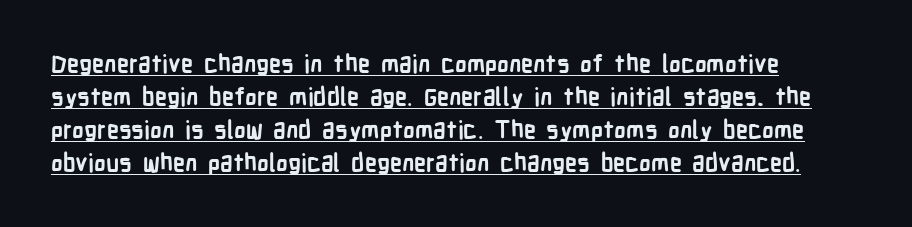
The image shows 24 px bold type, upright; set left-aligned, normal line spacing (1.38x), normal letter spacing, underlined.
